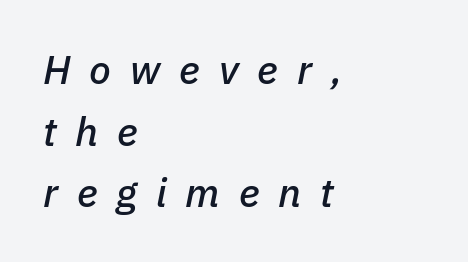
The image shows 40 px text type, italic (leaning right); set left-aligned, normal line spacing (1.54x), unusually wide letter spacing (+0.47 em), not underlined; low stroke contrast and a medium x-height.
